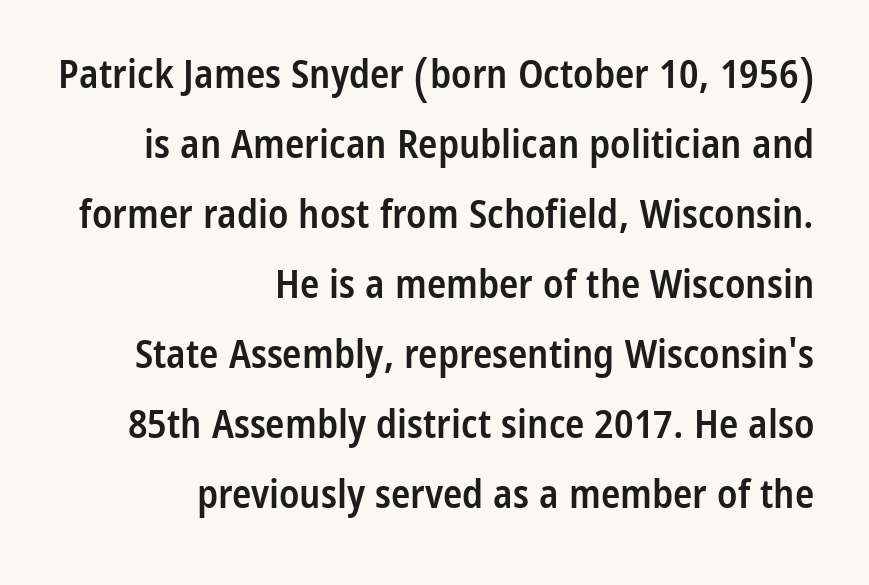
Teacher's note: observe the even right margin — that is flush-right alignment. Serif or sans? Sans — the stroke terminals are bare. Underlining? Definitely not there. The face used here is a semibold: visibly heavier than regular, lighter than bold. Here the glyphs are tracked normally, forming tight word shapes.
